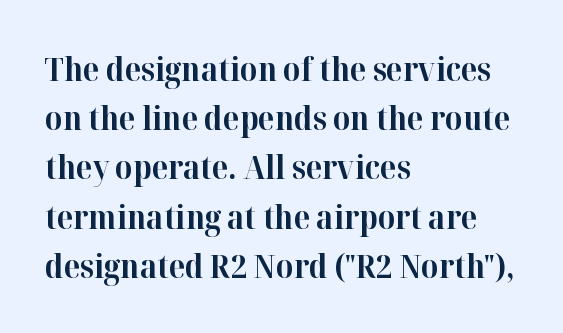
Q: Is the text bold? A: Yes.
Q: Is the text italic (slanted)? A: No, it is upright.
Q: Is the typeface a serif or a sans-serif typeface? A: Serif.
Q: Is the text underlined? A: No.
Q: How is the paragraph aligned? A: Left-aligned.
Q: Is the spacing between letters normal or unusually wide? A: Normal.
Q: Is the spacing between lines tight, normal or loose? A: Normal.
Q: Width (condensed, normal, or wide)? A: Normal.
Q: Stroke contrast? A: High.
Q: x-height? A: Medium.
Q: Monospaced? A: No.
